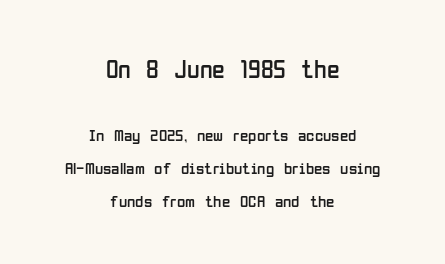
The image shows 26 px text type, upright; set centered, loose line spacing (1.96x), normal letter spacing, not underlined; the first (top) block is 1.53x larger.
